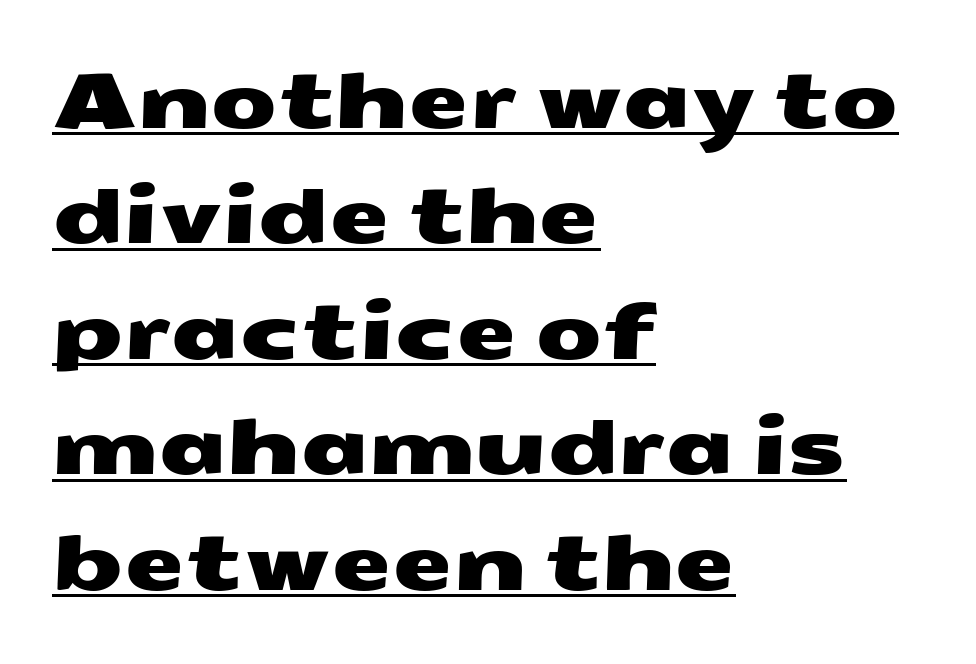
Each line of the rendering has a horizontal stroke beneath the glyphs. Tracking value appears to be zero — textbook default spacing. All the whitespace from short lines collects on the right. Rows of type keep a routine distance in the vertical direction. Character widths vary here, with narrow letters taking less room than wide ones. Regarding serifs, this sample does without them.
